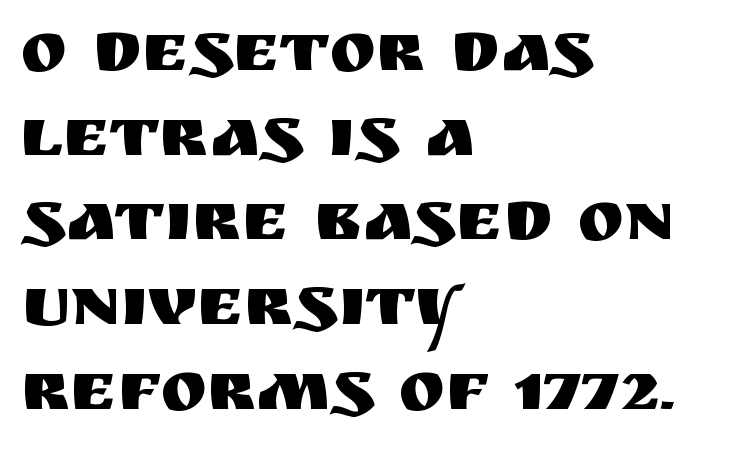
Q: Is the text italic (slanted)? A: No, it is upright.
Q: Is the typeface a serif or a sans-serif typeface? A: Sans-serif.
Q: Is the text underlined? A: No.
Q: How is the paragraph aligned? A: Left-aligned.
Q: Is the spacing between letters normal or unusually wide? A: Normal.
Q: Width (condensed, normal, or wide)? A: Normal.
Q: Stroke contrast? A: Medium.
Q: x-height? A: Large.
Q: Monospaced? A: No.
